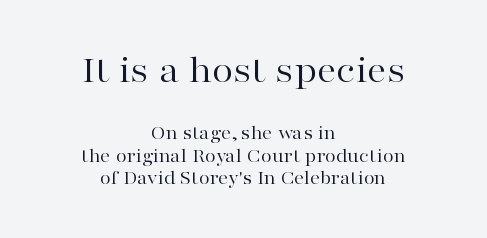
{"serif": "yes", "italic": "no", "bold": "no", "weight": "regular", "width": "wide", "stroke_contrast": "high", "x_height": "medium", "monospaced": "no", "underline": "no", "align": "center", "line_spacing": "tight", "line_spacing_ratio": 1.11, "letter_spacing": "normal", "letter_spacing_em": 0.0, "larger_block": "first", "size_ratio": 1.95, "glyph_px": 39}
